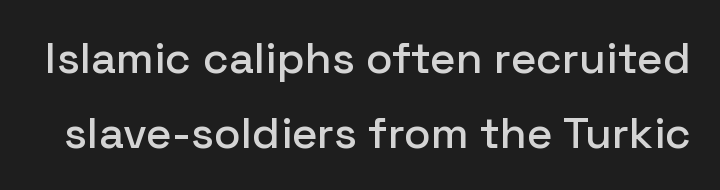
Q: Is the text italic (slanted)? A: No, it is upright.
Q: Is the typeface a serif or a sans-serif typeface? A: Sans-serif.
Q: Is the text underlined? A: No.
Q: Is the spacing between letters normal or unusually wide? A: Normal.
Q: Is the spacing between lines tight, normal or loose? A: Normal.
Q: Width (condensed, normal, or wide)? A: Normal.
Q: Stroke contrast? A: Low.
Q: x-height? A: Medium.
Q: Monospaced? A: No.
